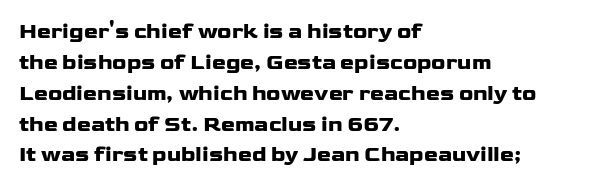
The image shows 21 px bold type, upright; set left-aligned, normal line spacing (1.47x), normal letter spacing, not underlined.
